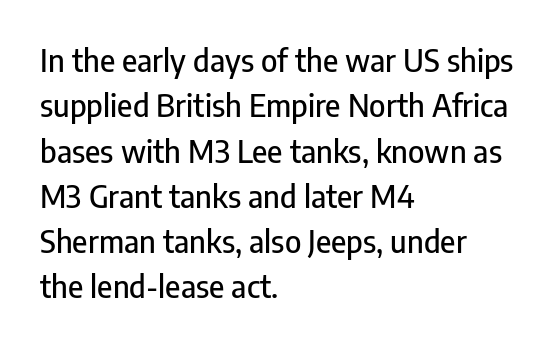
{"serif": "no", "italic": "no", "width": "condensed", "stroke_contrast": "low", "x_height": "medium", "monospaced": "no", "underline": "no", "align": "left", "line_spacing": "normal", "line_spacing_ratio": 1.46, "letter_spacing": "normal", "letter_spacing_em": 0.0, "glyph_px": 31}
